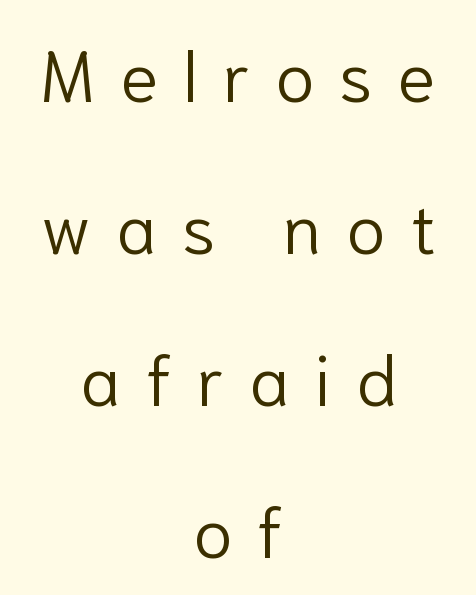
Underline: absent. Spacing between characters has been opened up far beyond the box default. A typesetter would call this leading open, well beyond the default. What kind of face is this? One without serifs — a sans. No italicization has been applied; the sample stays upright. The compositor balanced each line on the midline.
